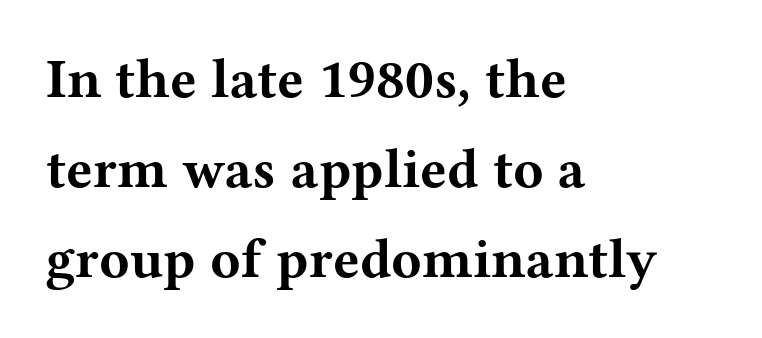
{"serif": "yes", "italic": "no", "bold": "yes", "weight": "bold", "width": "wide", "stroke_contrast": "medium", "x_height": "medium", "monospaced": "no", "underline": "no", "align": "left", "line_spacing": "normal", "line_spacing_ratio": 1.61, "letter_spacing": "normal", "letter_spacing_em": 0.0, "glyph_px": 56}
